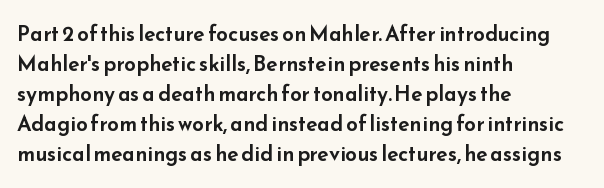
The gaps between neighbouring characters are ordinary and unremarkable. This rendering uses left alignment, leaving the right contour irregular. Horizontal bands of white between lines are of average thickness. The strip under each line holds only bare page. It's the straight-up-and-down kind of type.
